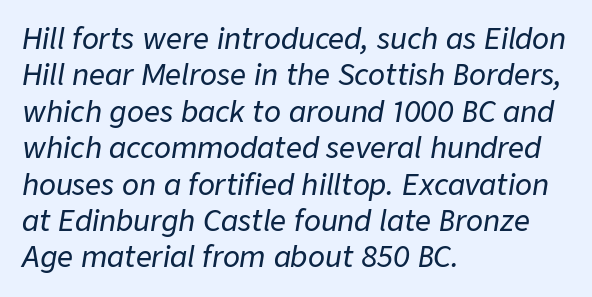
Q: Is the text italic (slanted)? A: Yes, it leans right by about 9 degrees.
Q: Is the text underlined? A: No.
Q: How is the paragraph aligned? A: Left-aligned.
Q: Is the spacing between letters normal or unusually wide? A: Normal.
Q: Is the spacing between lines tight, normal or loose? A: Normal.
Q: Width (condensed, normal, or wide)? A: Normal.
Q: Stroke contrast? A: Low.
Q: x-height? A: Medium.
Q: Monospaced? A: No.
